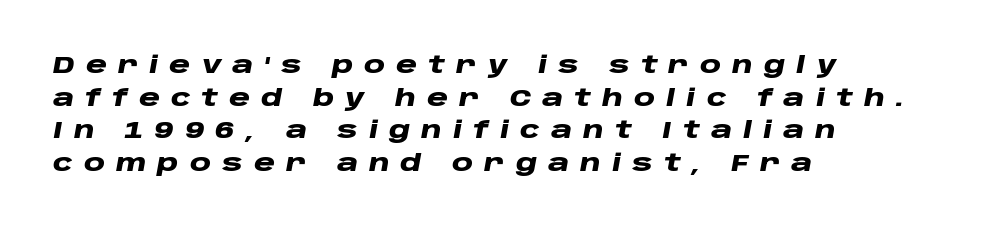
The image shows 24 px bold type, italic (leaning right); set left-aligned, normal line spacing (1.36x), unusually wide letter spacing (+0.46 em), not underlined.
